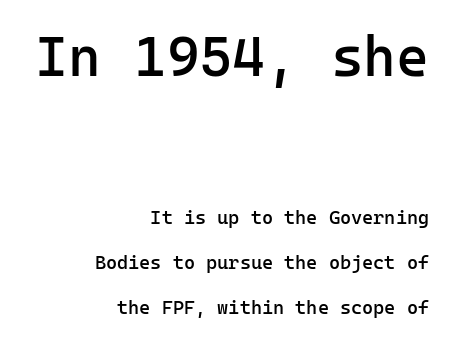
The image shows 56 px semibold sans-serif type, upright, monospaced; set right-aligned, loose line spacing (2.35x), normal letter spacing, not underlined; the first (top) block is 2.95x larger; low stroke contrast and a medium x-height.
